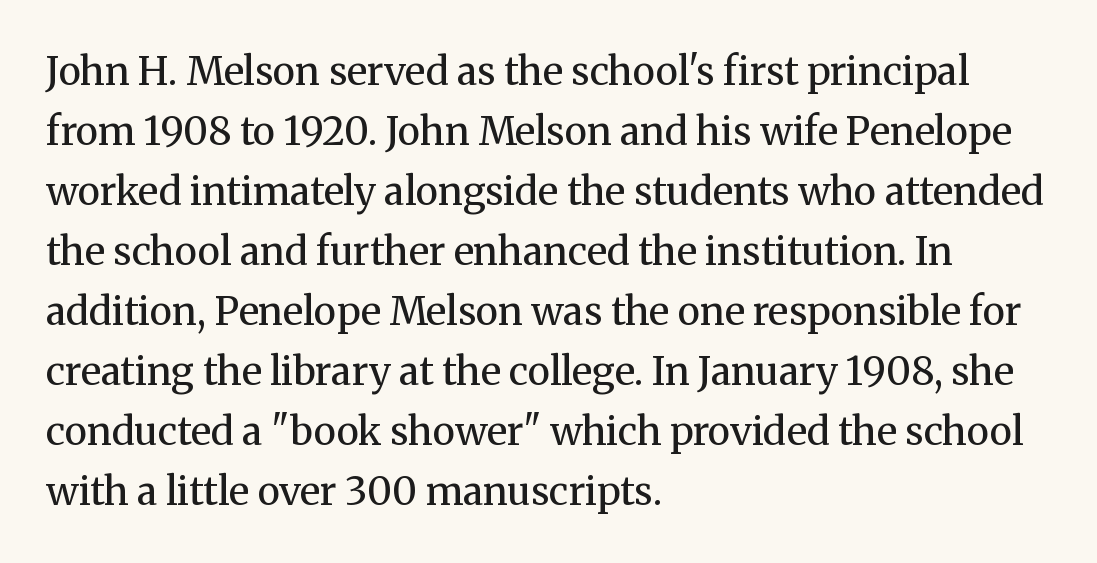
Q: Is the text bold? A: No.
Q: Is the text italic (slanted)? A: No, it is upright.
Q: Is the typeface a serif or a sans-serif typeface? A: Serif.
Q: Is the text underlined? A: No.
Q: How is the paragraph aligned? A: Left-aligned.
Q: Is the spacing between letters normal or unusually wide? A: Normal.
Q: Is the spacing between lines tight, normal or loose? A: Normal.
Q: Width (condensed, normal, or wide)? A: Normal.
Q: Stroke contrast? A: Medium.
Q: x-height? A: Medium.
Q: Monospaced? A: No.
